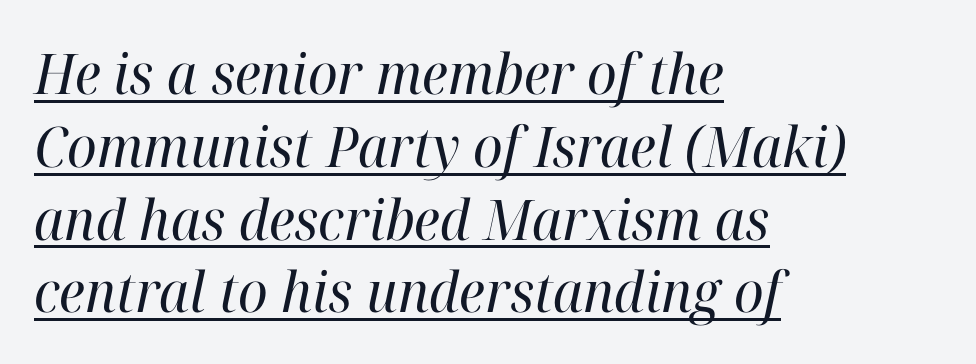
The image shows 56 px regular-weight serif type, italic (leaning right); set left-aligned, normal line spacing (1.3x), normal letter spacing, underlined; high stroke contrast and a medium x-height.
